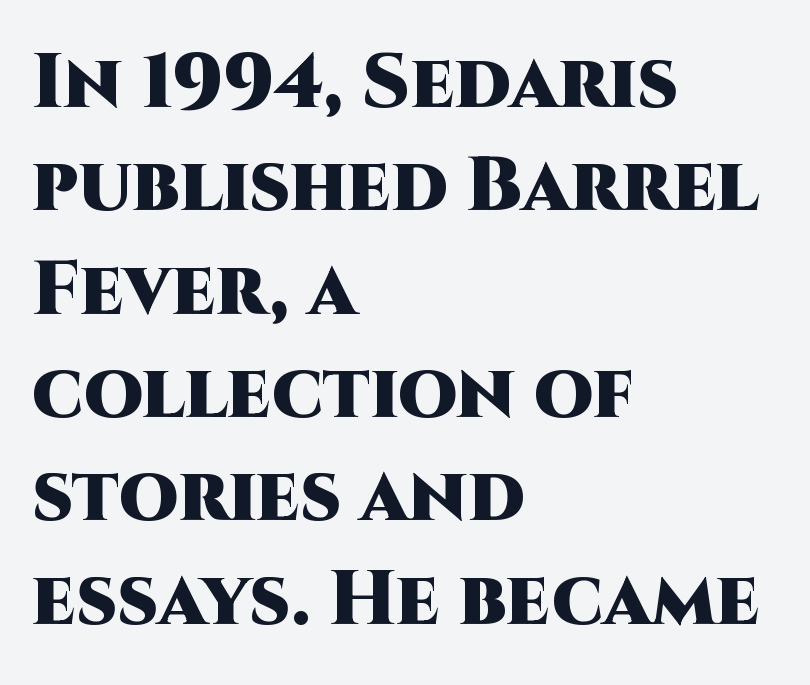
The text was rendered using a sans face with plain stroke endings. Bold? Absolutely — the strokes are thick and heavy. These lines are set flush left with a ragged right edge. Just letters on the line, the space beneath them empty. Evenly set lines give the paragraph a standard silhouette. This sample has the flowing, uneven cadence of proportional lettering.
